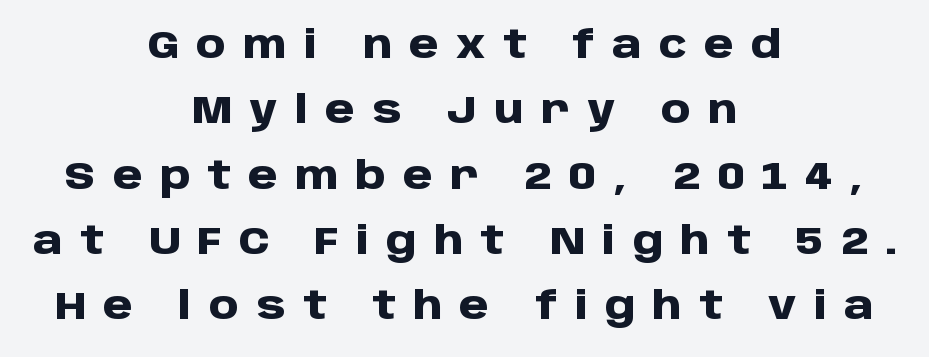
{"serif": "no", "italic": "no", "bold": "yes", "weight": "heavy", "width": "normal", "stroke_contrast": "low", "x_height": "large", "monospaced": "no", "underline": "no", "align": "center", "line_spacing_ratio": 1.72, "letter_spacing": "wide", "letter_spacing_em": 0.45, "glyph_px": 38}
